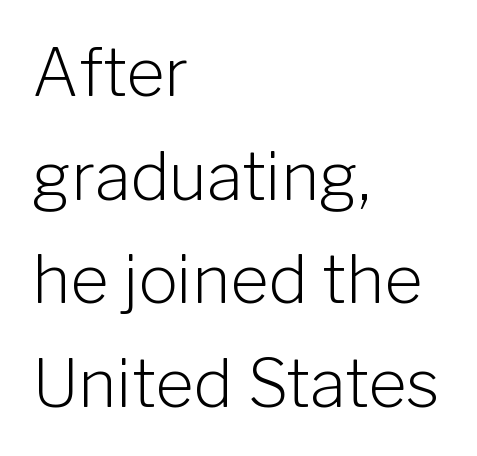
{"serif": "no", "italic": "no", "bold": "no", "weight": "light", "width": "normal", "stroke_contrast": "low", "x_height": "medium", "monospaced": "no", "underline": "no", "align": "left", "line_spacing": "normal", "line_spacing_ratio": 1.57, "letter_spacing": "normal", "letter_spacing_em": 0.0, "glyph_px": 66}
